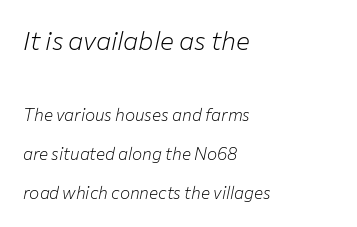
Q: Is the text bold? A: No.
Q: Is the text italic (slanted)? A: Yes, it leans right by about 12 degrees.
Q: Is the text underlined? A: No.
Q: How is the paragraph aligned? A: Left-aligned.
Q: Is the spacing between letters normal or unusually wide? A: Normal.
Q: Is the spacing between lines tight, normal or loose? A: Loose.
Q: Which block of text is set in a larger size, the first (top) or the second (bottom)? A: The first (top) one.
